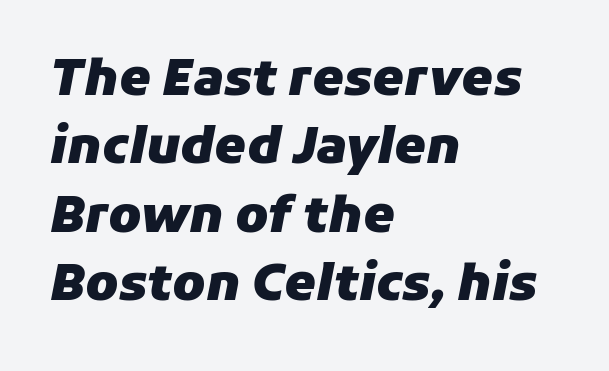
Q: Is the text bold? A: Yes.
Q: Is the text italic (slanted)? A: Yes, it leans right by about 11 degrees.
Q: Is the text underlined? A: No.
Q: How is the paragraph aligned? A: Left-aligned.
Q: Is the spacing between letters normal or unusually wide? A: Normal.
Q: Is the spacing between lines tight, normal or loose? A: Normal.
Q: Width (condensed, normal, or wide)? A: Normal.
Q: Stroke contrast? A: Low.
Q: x-height? A: Medium.
Q: Monospaced? A: No.
